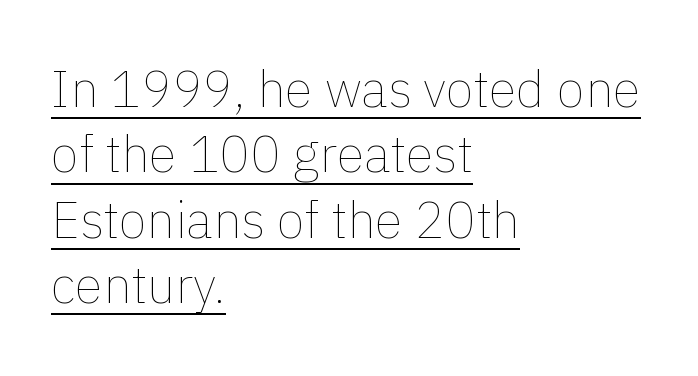
In CSS terms this would be text-align: left. Designer's note — italics off, roman on. One glance says typical: line gaps are just what's usual. There is no visible air inserted between adjacent glyphs. Notice how a bar underscores the lettering throughout. Weight: regular or lighter.
